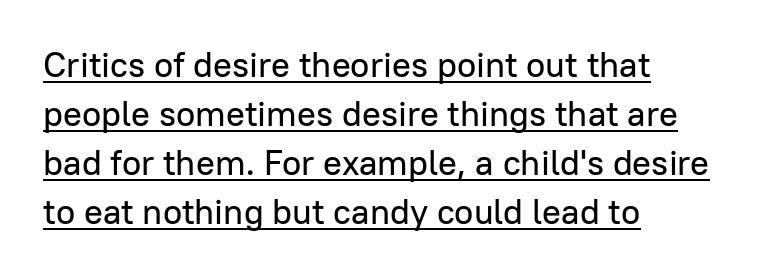
{"serif": "no", "italic": "no", "width": "normal", "stroke_contrast": "low", "x_height": "medium", "monospaced": "no", "underline": "yes", "align": "left", "line_spacing": "normal", "line_spacing_ratio": 1.4, "letter_spacing": "normal", "letter_spacing_em": 0.0, "glyph_px": 35}
